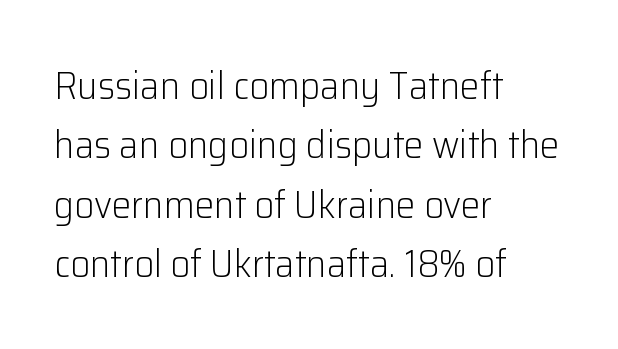
Q: Is the text bold? A: No.
Q: Is the text italic (slanted)? A: No, it is upright.
Q: Is the typeface a serif or a sans-serif typeface? A: Sans-serif.
Q: Is the text underlined? A: No.
Q: How is the paragraph aligned? A: Left-aligned.
Q: Is the spacing between letters normal or unusually wide? A: Normal.
Q: Is the spacing between lines tight, normal or loose? A: Normal.
Q: Width (condensed, normal, or wide)? A: Normal.
Q: Stroke contrast? A: Low.
Q: x-height? A: Medium.
Q: Monospaced? A: No.
